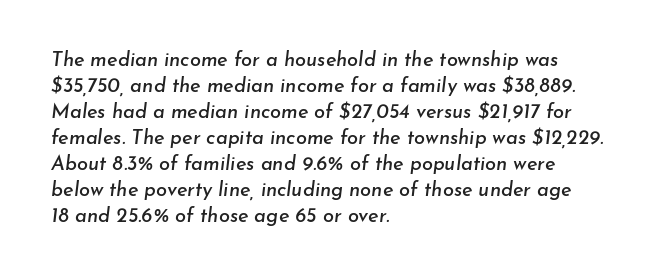
{"italic": "yes", "lean": "right", "slant_degrees": 7, "underline": "no", "align": "left", "line_spacing": "normal", "line_spacing_ratio": 1.3, "letter_spacing": "normal", "letter_spacing_em": 0.0, "glyph_px": 20}
